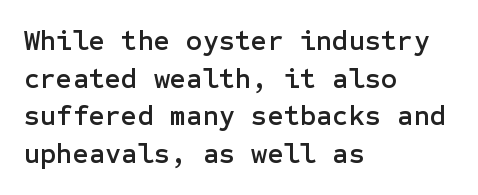
The type is set solid horizontally, with unmodified tracking. The passage shown stacks its lines at a standard gap. Honestly, there is no underline to notice here at all. The font family rendered here belongs to the sans-serif group. Every stem runs plumb, perpendicular to the baseline.
